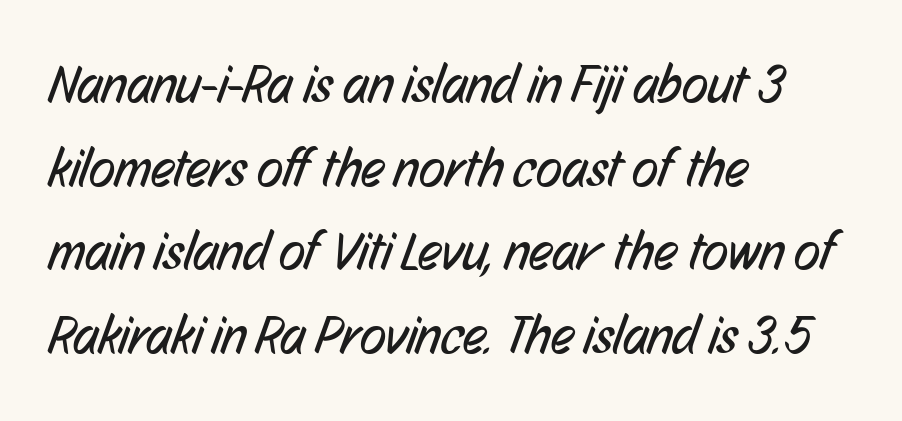
{"serif": "no", "bold": "no", "weight": "regular", "width": "condensed", "stroke_contrast": "low", "x_height": "medium", "monospaced": "no", "underline": "no", "align": "left", "line_spacing": "normal", "line_spacing_ratio": 1.55, "letter_spacing": "normal", "letter_spacing_em": 0.0, "glyph_px": 54}
